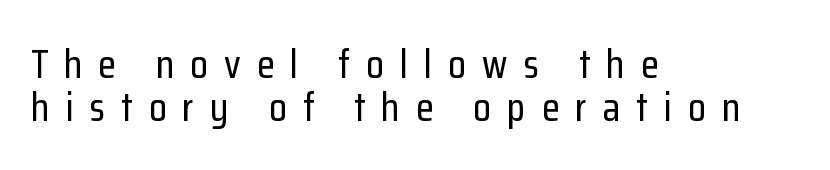
The specimen omits any rule beneath the text block's lines. These lines huddle together more closely than default settings would place them. Horizontally, the lines are justified to the leading edge only. A typesetter would mark this as roman, not italic. Inter-character spacing is expanded well beyond the font's built-in metrics. In terms of letterform style, serifs are entirely absent.
